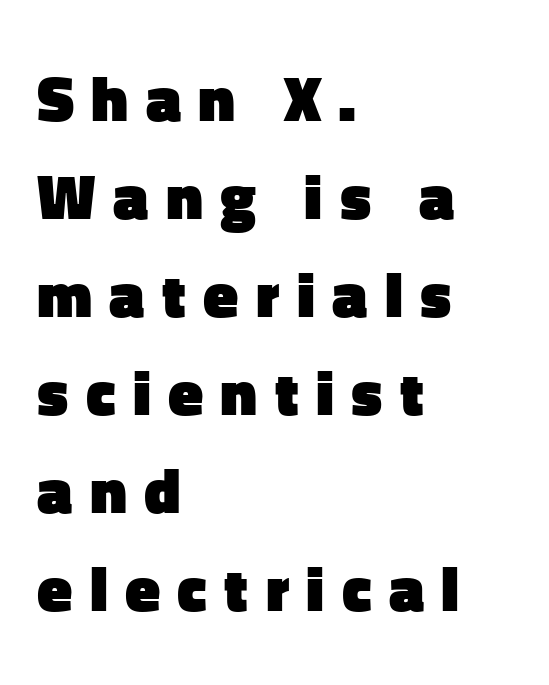
I'd describe the lettering as bold — thick and assertive. The line-height multiplier appears to be the usual default. The typesetter chose a ragged-right arrangement here. The letters stand upright; this is a roman face. These lines are rendered in a variable-pitch font. The horizontal fit of the characters is loose and conspicuously gappy.
